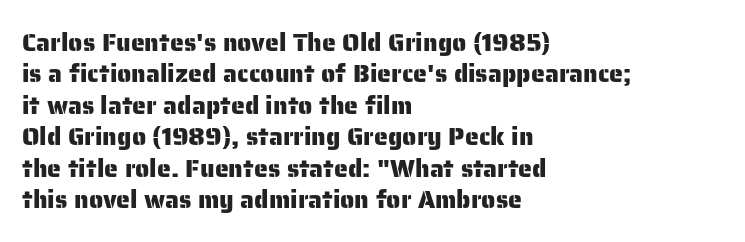
Q: Is the text italic (slanted)? A: No, it is upright.
Q: Is the text underlined? A: No.
Q: How is the paragraph aligned? A: Left-aligned.
Q: Is the spacing between letters normal or unusually wide? A: Normal.
Q: Is the spacing between lines tight, normal or loose? A: Normal.
